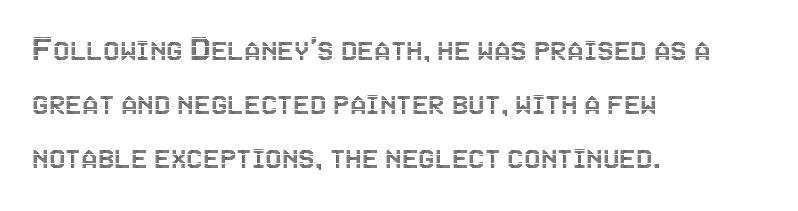
The image shows 37 px condensed type, upright; set left-aligned, normal line spacing (1.46x), normal letter spacing, not underlined; a large x-height.
